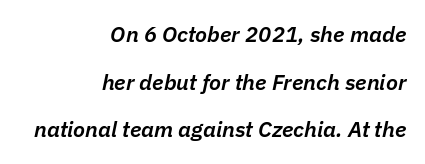
The image shows 22 px text type, italic (leaning right); set right-aligned, loose line spacing (2.17x), normal letter spacing, not underlined.
